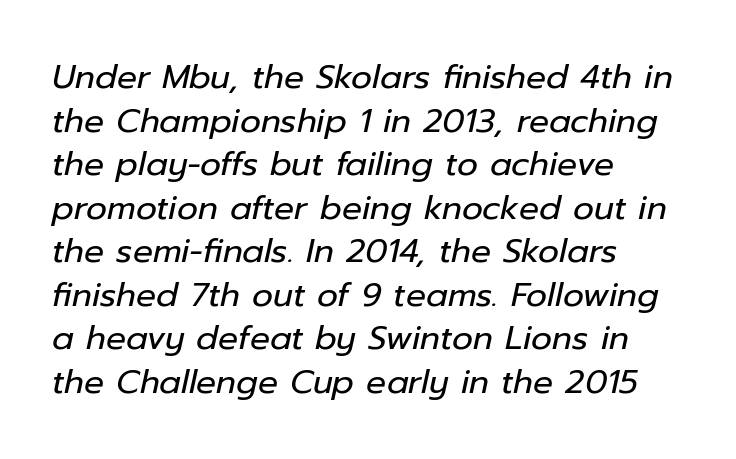
{"italic": "yes", "lean": "right", "slant_degrees": 12, "bold": "no", "weight": "regular", "width": "normal", "stroke_contrast": "low", "x_height": "medium", "monospaced": "no", "underline": "no", "align": "left", "line_spacing": "normal", "line_spacing_ratio": 1.32, "letter_spacing": "normal", "letter_spacing_em": 0.0, "glyph_px": 33}
